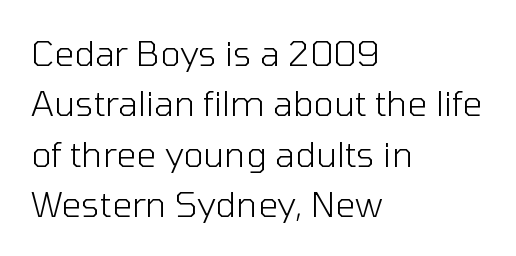
The image shows 35 px light sans-serif type, upright; set left-aligned, normal line spacing (1.44x), normal letter spacing, not underlined; low stroke contrast and a medium x-height.
